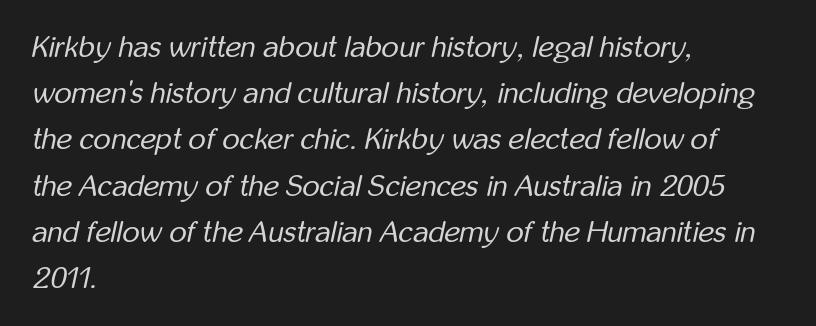
Q: Is the text bold? A: No.
Q: Is the text italic (slanted)? A: Yes, it leans right by about 12 degrees.
Q: Is the text underlined? A: No.
Q: How is the paragraph aligned? A: Left-aligned.
Q: Is the spacing between letters normal or unusually wide? A: Normal.
Q: Is the spacing between lines tight, normal or loose? A: Normal.
Q: Width (condensed, normal, or wide)? A: Condensed.
Q: Stroke contrast? A: Low.
Q: x-height? A: Medium.
Q: Monospaced? A: No.
